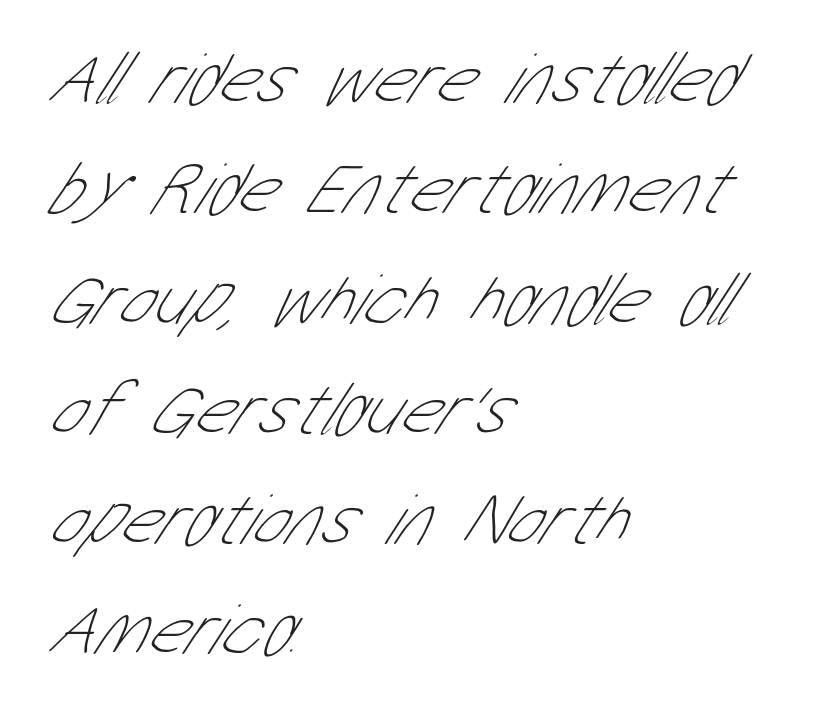
Q: Is the text bold? A: No.
Q: Is the typeface a serif or a sans-serif typeface? A: Sans-serif.
Q: Is the text underlined? A: No.
Q: How is the paragraph aligned? A: Left-aligned.
Q: Is the spacing between letters normal or unusually wide? A: Normal.
Q: Is the spacing between lines tight, normal or loose? A: Normal.
Q: Width (condensed, normal, or wide)? A: Condensed.
Q: Stroke contrast? A: Low.
Q: x-height? A: Medium.
Q: Monospaced? A: No.
